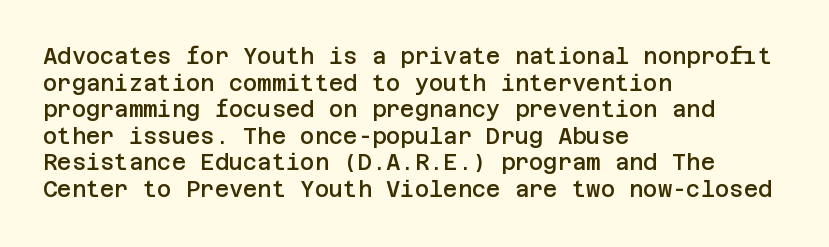
No word sits above an underline. The setting favours the left margin, as ordinary paragraphs usually do. This is the in-between weight designers call semibold or demi. This is the regular roman posture of the typeface. Observe the ordinary spacing: letters are neighbours, not strangers.
